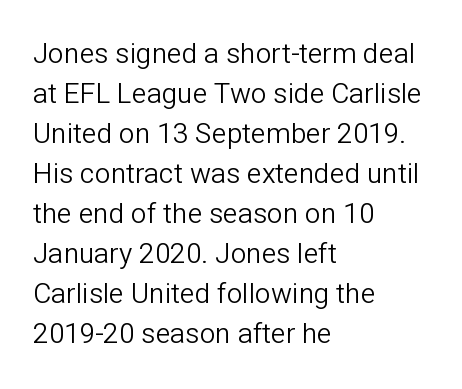
Underlining? Definitely not there. Whoever set this chose a conventional vertical rhythm. Think standard paragraph weight, or any step lighter than that. The type is set solid horizontally, with unmodified tracking. Each letter keeps its own natural width here, so spacing adapts to shape.
